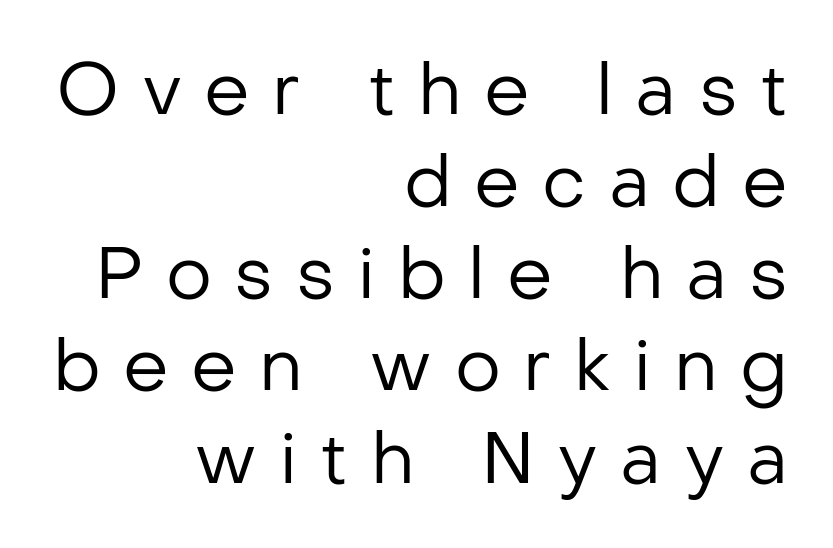
Unlike a traditional serif, this face leaves its strokes unadorned. The rows are spaced the way most documents space them. Each row of text sits above clean, open space. Vertical strokes here are truly vertical. The ragged edge is on the left, which tells us the setting is flush right. Character widths vary here, with narrow letters taking less room than wide ones.
